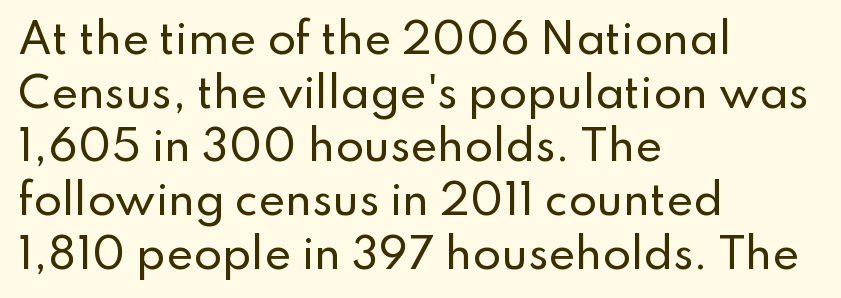
Short and long lines alike share a common starting point at left. Tall strokes in this sample are plumb rather than angled. Note the varied advance widths — an 'i' is clearly narrower than an 'm'. Characters follow at the spacing the type designer built in. I'd call this a sans setting — the letters go barefoot.
